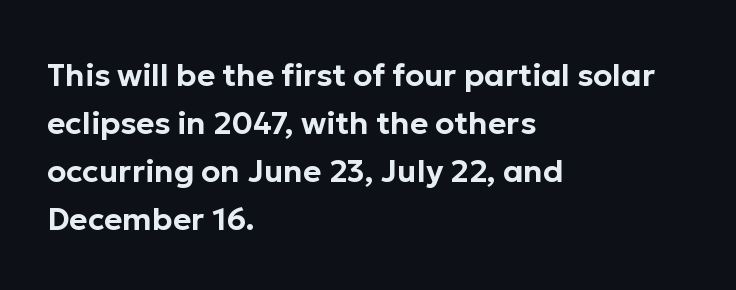
Posture: vertical. Check where the strokes stop: nothing finishes them off — pure sans. A typesetter would call this proportional, since set widths differ per character. The letterforms sit shoulder to shoulder at normal distance. In terms of leading, this rendering sits right in the middle. Underlining? Definitely not there.
